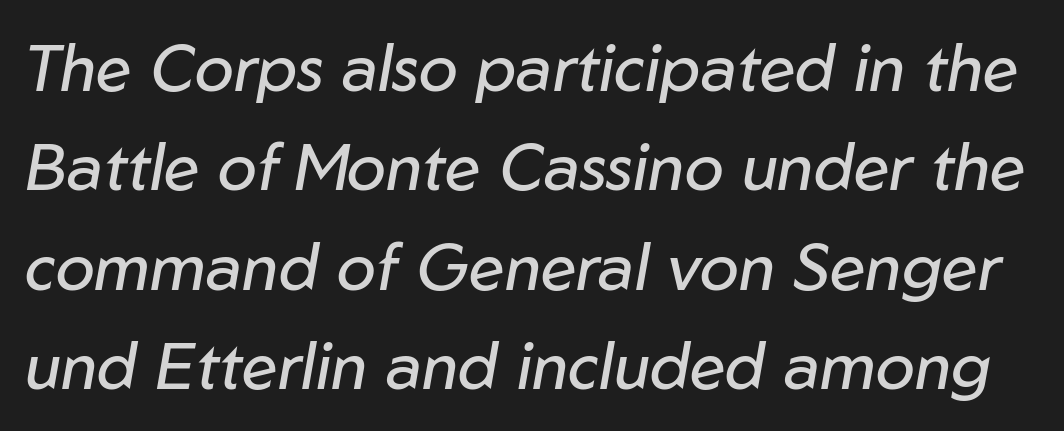
Q: Is the text bold? A: No.
Q: Is the text italic (slanted)? A: Yes, it leans right by about 10 degrees.
Q: Is the text underlined? A: No.
Q: Is the spacing between letters normal or unusually wide? A: Normal.
Q: Is the spacing between lines tight, normal or loose? A: Normal.
Q: Width (condensed, normal, or wide)? A: Normal.
Q: Stroke contrast? A: Low.
Q: x-height? A: Medium.
Q: Monospaced? A: No.
